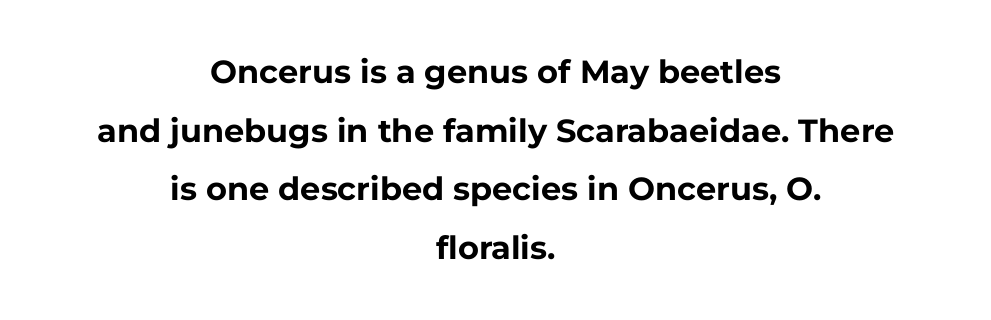
Q: Is the text bold? A: Yes.
Q: Is the text italic (slanted)? A: No, it is upright.
Q: Is the typeface a serif or a sans-serif typeface? A: Sans-serif.
Q: Is the text underlined? A: No.
Q: How is the paragraph aligned? A: Centered.
Q: Is the spacing between letters normal or unusually wide? A: Normal.
Q: Width (condensed, normal, or wide)? A: Normal.
Q: Stroke contrast? A: Low.
Q: x-height? A: Medium.
Q: Monospaced? A: No.
